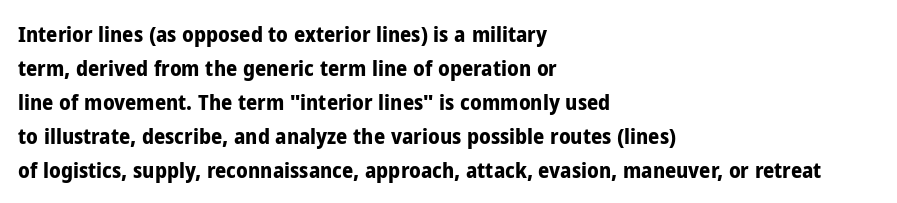
The lettering holds an erect, upright posture throughout. No word sits above an underline. Thick stems and heavy bowls — unmistakably bold. How are the letters spaced? Ordinarily, with no added tracking. Line beginnings align vertically; line endings do not.
